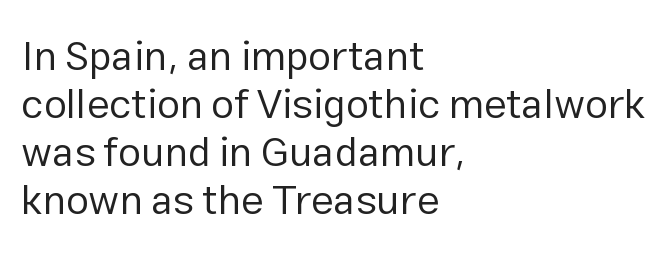
The image shows 41 px regular-weight sans-serif type, upright; set left-aligned, line spacing 1.17x, normal letter spacing, not underlined; low stroke contrast and a medium x-height.
